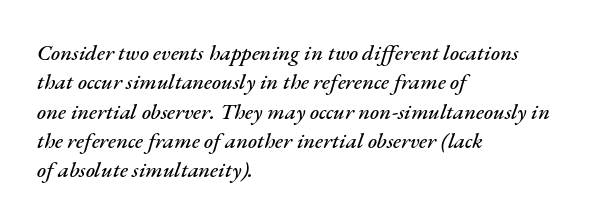
{"italic": "yes", "lean": "right", "slant_degrees": 17, "underline": "no", "align": "left", "line_spacing": "normal", "line_spacing_ratio": 1.33, "letter_spacing": "normal", "letter_spacing_em": 0.0, "glyph_px": 22}
